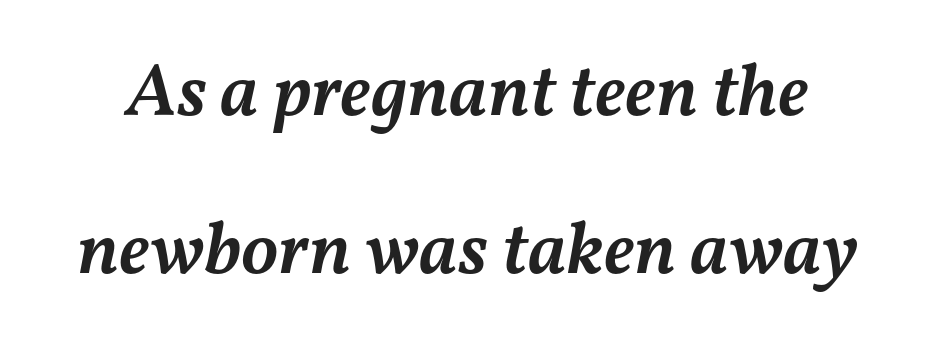
The lines are spread far apart with generous leading. The specimen reads as italic at a glance. The horizontal fit of the characters is conventional and even. Set as a demibold, roughly 600 on the weight scale. Plain, unruled lines of type. Here the designer chose a conventional face with non-uniform glyph widths.
